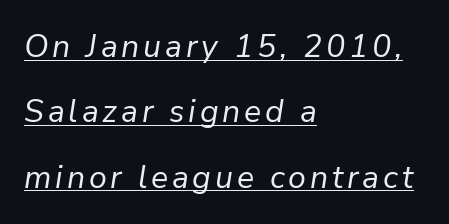
On a weight scale, this lands at 450 or below. The leading is generous, giving the passage an open texture. Here the designer chose a conventional face with non-uniform glyph widths. A typesetter would mark this as italic.
